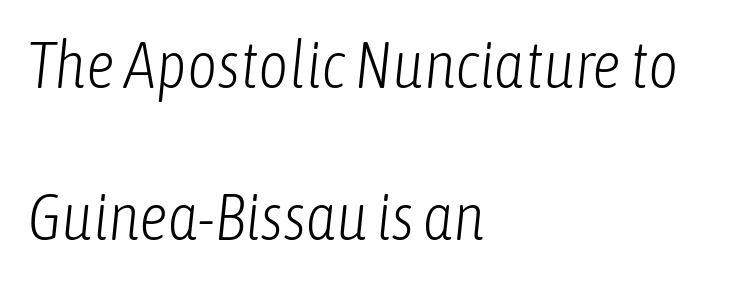
{"italic": "yes", "lean": "right", "slant_degrees": 6, "bold": "no", "weight": "light", "width": "condensed", "stroke_contrast": "low", "x_height": "medium", "monospaced": "no", "underline": "no", "align": "left", "line_spacing": "loose", "line_spacing_ratio": 2.34, "letter_spacing": "normal", "letter_spacing_em": 0.0, "glyph_px": 65}
